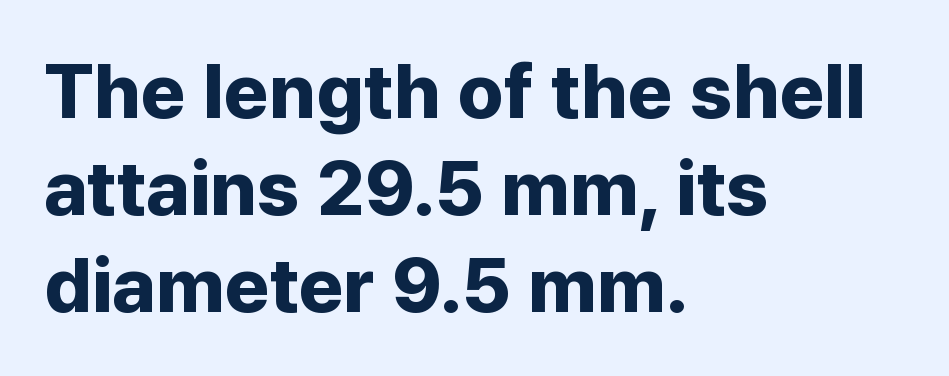
These lines sit exactly where default settings would place them. These lines keep a tight, regular rhythm from letter to letter. Caption: multi-line text, flush left, ragged right. Bold? Absolutely — the strokes are thick and heavy.
